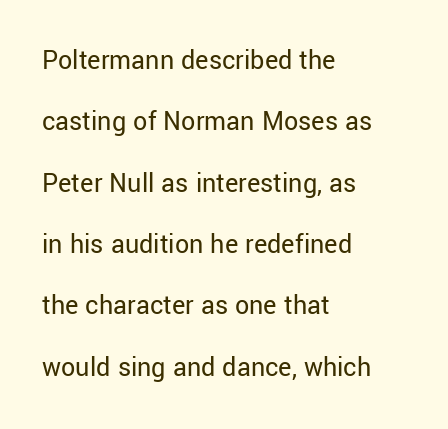
Q: Is the text bold? A: No.
Q: Is the text italic (slanted)? A: No, it is upright.
Q: Is the typeface a serif or a sans-serif typeface? A: Sans-serif.
Q: Is the text underlined? A: No.
Q: How is the paragraph aligned? A: Left-aligned.
Q: Is the spacing between letters normal or unusually wide? A: Normal.
Q: Is the spacing between lines tight, normal or loose? A: Loose.
Q: Width (condensed, normal, or wide)? A: Normal.
Q: Stroke contrast? A: Low.
Q: x-height? A: Medium.
Q: Monospaced? A: No.
